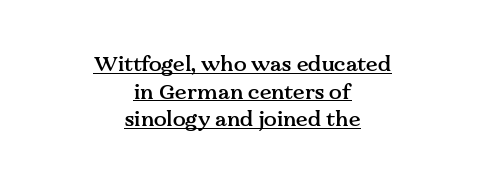
Q: Is the text bold? A: Semi-bold.
Q: Is the text italic (slanted)? A: No, it is upright.
Q: Is the text underlined? A: Yes.
Q: How is the paragraph aligned? A: Centered.
Q: Is the spacing between letters normal or unusually wide? A: Normal.
Q: Is the spacing between lines tight, normal or loose? A: Normal.
